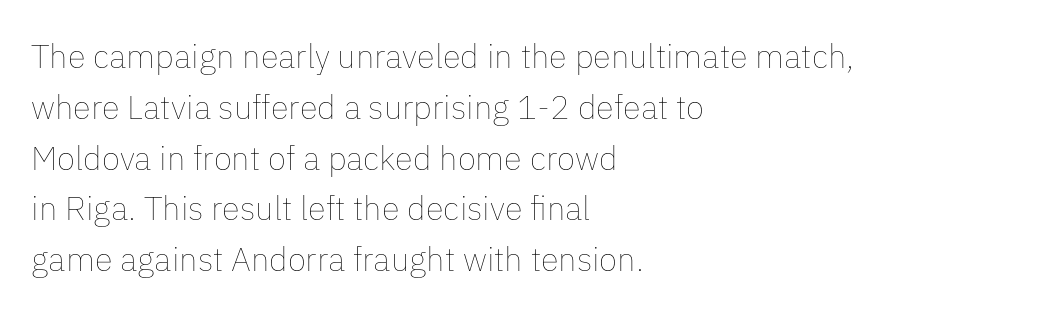
Each row of text sits above clean, open space. You could not count columns in this text — the font is proportionally spaced. The ragged edge is on the right, which tells us the setting is flush left. Quick note: not italic, upright. In terms of leading, this rendering sits right in the middle. Words appear dense and cohesive because spacing is normal.
